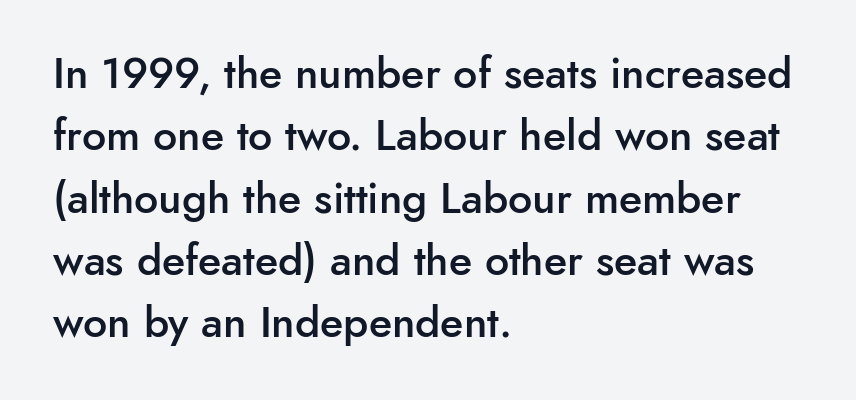
{"serif": "no", "italic": "no", "bold": "semi", "weight": "semibold", "width": "normal", "stroke_contrast": "low", "x_height": "small", "monospaced": "no", "underline": "no", "align": "left", "line_spacing": "normal", "line_spacing_ratio": 1.45, "letter_spacing": "normal", "letter_spacing_em": 0.0, "glyph_px": 43}
